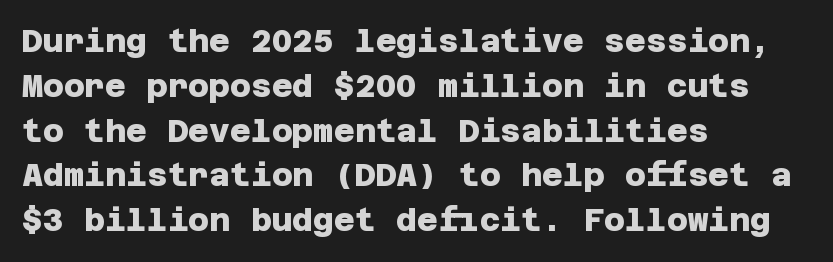
Q: Is the text bold? A: Yes.
Q: Is the typeface a serif or a sans-serif typeface? A: Sans-serif.
Q: Is the text underlined? A: No.
Q: How is the paragraph aligned? A: Left-aligned.
Q: Is the spacing between letters normal or unusually wide? A: Normal.
Q: Is the spacing between lines tight, normal or loose? A: Normal.
Q: Width (condensed, normal, or wide)? A: Normal.
Q: Stroke contrast? A: Low.
Q: x-height? A: Large.
